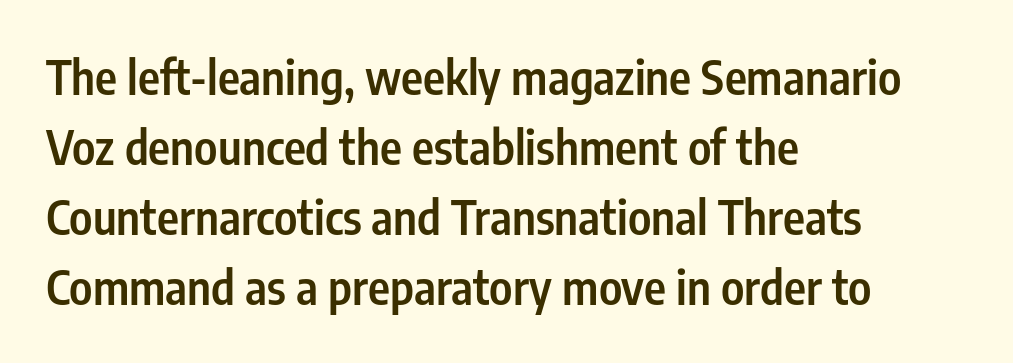
The image shows 47 px semibold, condensed sans-serif type, upright; set left-aligned, normal line spacing (1.49x), normal letter spacing, not underlined; low stroke contrast and a medium x-height.
